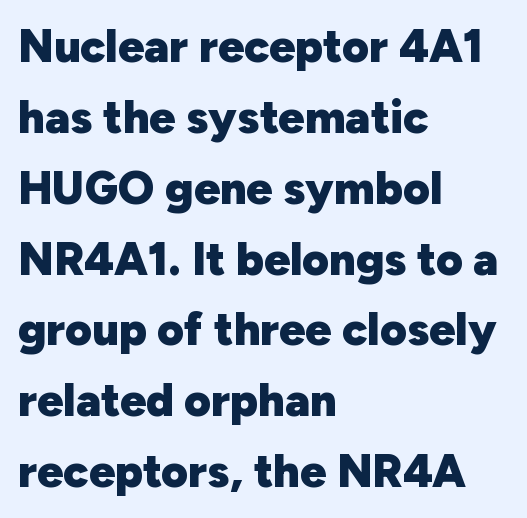
Every letter is thick-stroked: bold, no question. The text block is weighted toward the left margin, trailing off unevenly rightward. Unlike italic type, these characters show no tilt at all. Typographically, this falls in the sans-serif category. Note the varied advance widths — an 'i' is clearly narrower than an 'm'.
